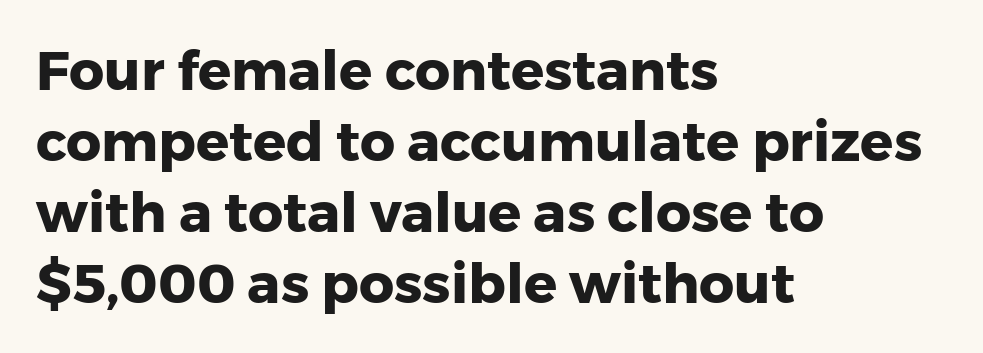
Q: Is the text bold? A: Yes.
Q: Is the text italic (slanted)? A: No, it is upright.
Q: Is the typeface a serif or a sans-serif typeface? A: Sans-serif.
Q: Is the text underlined? A: No.
Q: How is the paragraph aligned? A: Left-aligned.
Q: Is the spacing between letters normal or unusually wide? A: Normal.
Q: Is the spacing between lines tight, normal or loose? A: Normal.
Q: Width (condensed, normal, or wide)? A: Normal.
Q: Stroke contrast? A: Low.
Q: x-height? A: Medium.
Q: Monospaced? A: No.
